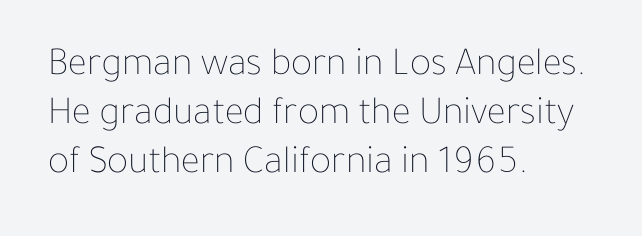
The rendering keeps characters at their native spacing. Rendered with straight, roman letterforms. A typesetter would call this proportional, since set widths differ per character. In CSS terms this would be text-align: left. Just letters on the line, the space beneath them empty.
